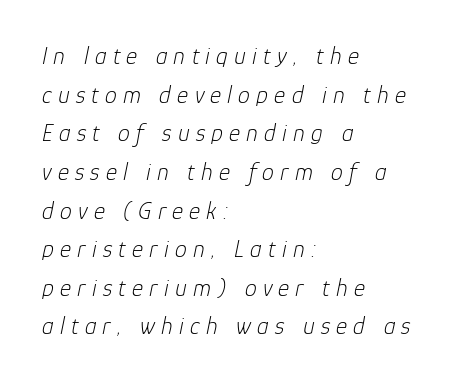
{"italic": "yes", "lean": "right", "slant_degrees": 12, "bold": "no", "underline": "no", "align": "left", "line_spacing": "normal", "line_spacing_ratio": 1.61, "letter_spacing": "wide", "letter_spacing_em": 0.26, "glyph_px": 24}
